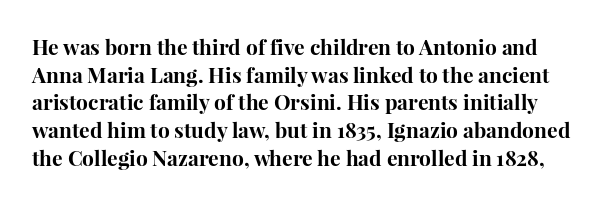
Q: Is the text bold? A: Yes.
Q: Is the text italic (slanted)? A: No, it is upright.
Q: Is the text underlined? A: No.
Q: Is the spacing between letters normal or unusually wide? A: Normal.
Q: Is the spacing between lines tight, normal or loose? A: Normal.
